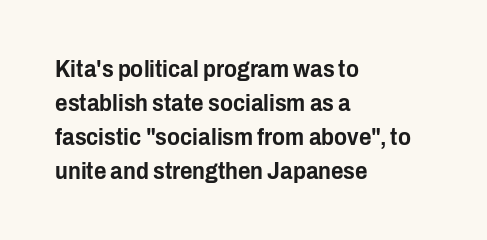
The image shows 24 px text type, upright; set left-aligned, normal line spacing (1.41x), normal letter spacing, not underlined.
